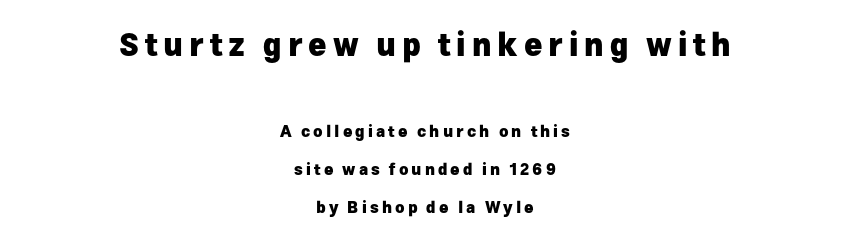
Q: Is the text bold? A: Yes.
Q: Is the text italic (slanted)? A: No, it is upright.
Q: Is the typeface a serif or a sans-serif typeface? A: Sans-serif.
Q: Is the text underlined? A: No.
Q: How is the paragraph aligned? A: Centered.
Q: Is the spacing between lines tight, normal or loose? A: Loose.
Q: Which block of text is set in a larger size, the first (top) or the second (bottom)? A: The first (top) one.
Q: Width (condensed, normal, or wide)? A: Normal.
Q: Stroke contrast? A: Low.
Q: x-height? A: Medium.
Q: Monospaced? A: No.
